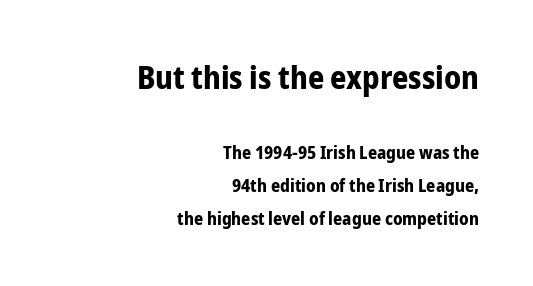
Q: Is the text bold? A: Yes.
Q: Is the text italic (slanted)? A: No, it is upright.
Q: Is the typeface a serif or a sans-serif typeface? A: Sans-serif.
Q: Is the text underlined? A: No.
Q: How is the paragraph aligned? A: Right-aligned.
Q: Is the spacing between letters normal or unusually wide? A: Normal.
Q: Which block of text is set in a larger size, the first (top) or the second (bottom)? A: The first (top) one.
Q: Width (condensed, normal, or wide)? A: Condensed.
Q: Stroke contrast? A: Low.
Q: x-height? A: Medium.
Q: Monospaced? A: No.
